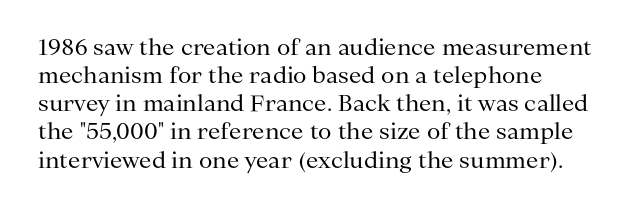
Q: Is the text bold? A: No.
Q: Is the text italic (slanted)? A: No, it is upright.
Q: Is the text underlined? A: No.
Q: How is the paragraph aligned? A: Left-aligned.
Q: Is the spacing between letters normal or unusually wide? A: Normal.
Q: Is the spacing between lines tight, normal or loose? A: Normal.
